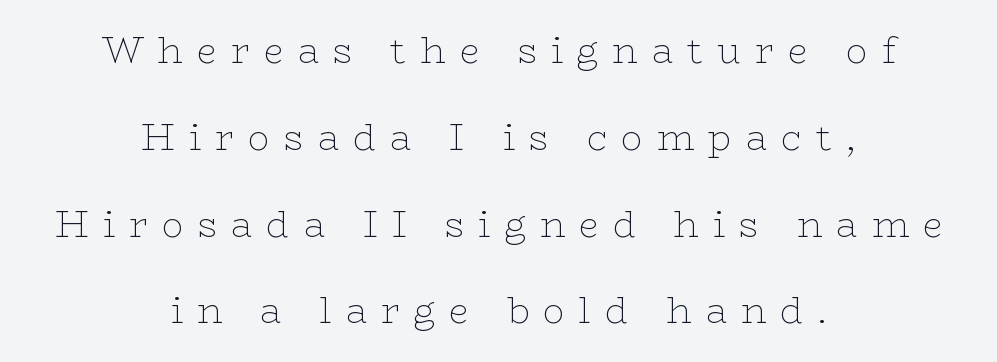
The image shows 36 px thin, wide serif type, upright; set centered, loose line spacing (2.41x), unusually wide letter spacing (+0.39 em), not underlined; low stroke contrast and a medium x-height.
